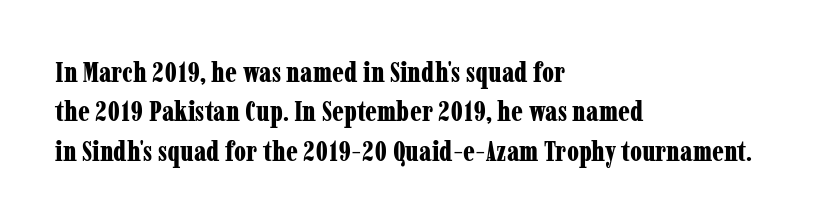
The passage shown is typeset with a serif family. No italicization has been applied; the sample stays upright. You could not count columns in this text — the font is proportionally spaced. The zone under the glyphs is completely vacant. Tracking value appears to be zero — textbook default spacing.
